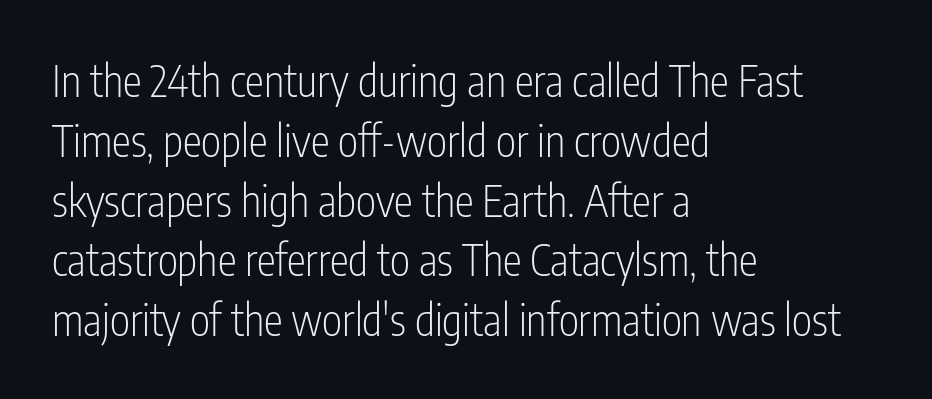
Q: Is the text bold? A: No.
Q: Is the text italic (slanted)? A: No, it is upright.
Q: Is the typeface a serif or a sans-serif typeface? A: Sans-serif.
Q: Is the text underlined? A: No.
Q: How is the paragraph aligned? A: Left-aligned.
Q: Is the spacing between letters normal or unusually wide? A: Normal.
Q: Is the spacing between lines tight, normal or loose? A: Normal.
Q: Width (condensed, normal, or wide)? A: Condensed.
Q: Stroke contrast? A: Low.
Q: x-height? A: Medium.
Q: Monospaced? A: No.
